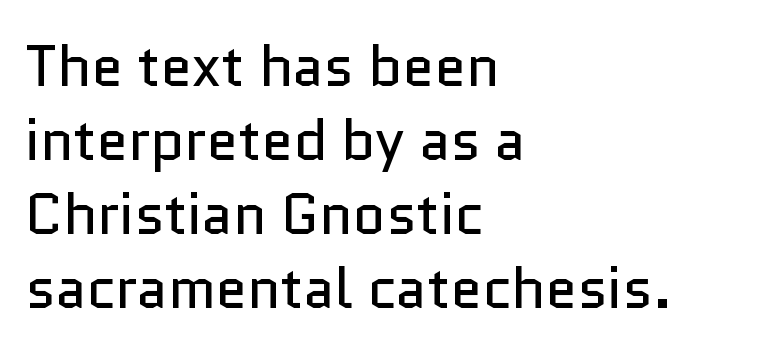
You could call the tracking neutral — neither tight nor loose. The typesetter chose a ragged-right arrangement here. Lines of text with bare space underneath. A roman cut, with each character standing at attention. Observe the absence of serifs on each vertical stroke in this sample. Do the characters align in a grid? No, the font is proportional.
